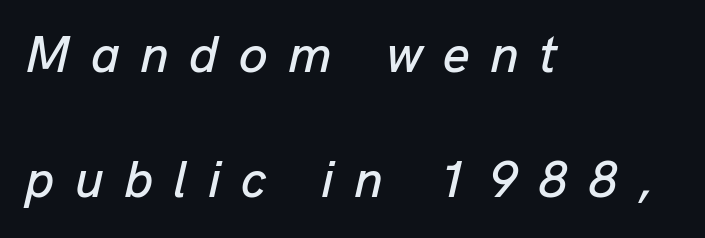
Casual observation: everything's shoved over to the left. Widely set lines give the paragraph a tall, airy silhouette. The tracking jumps out immediately: characters are airy and widely separated. Underline: absent. If you drew a line through each stem, it would be angled. Think of a printed novel: that variable character pitch is what you see here.
